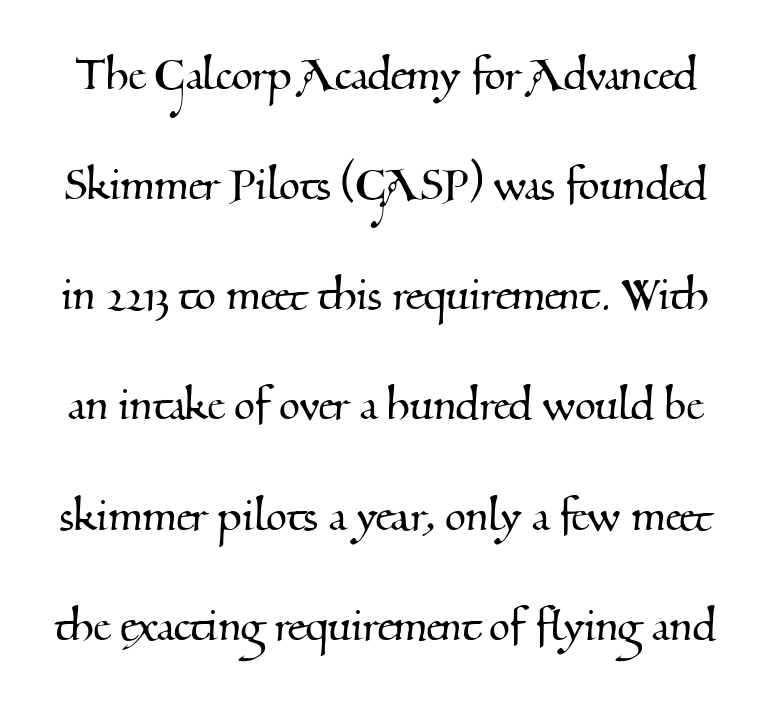
Q: Is the typeface a serif or a sans-serif typeface? A: Serif.
Q: Is the text underlined? A: No.
Q: Is the spacing between letters normal or unusually wide? A: Normal.
Q: Is the spacing between lines tight, normal or loose? A: Loose.
Q: Width (condensed, normal, or wide)? A: Normal.
Q: Stroke contrast? A: Medium.
Q: x-height? A: Small.
Q: Monospaced? A: No.
